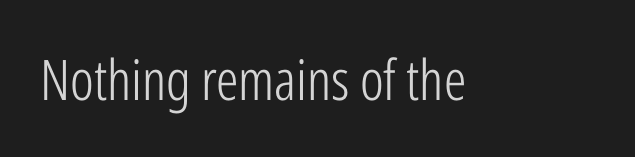
Q: Is the text bold? A: No.
Q: Is the text italic (slanted)? A: No, it is upright.
Q: Is the typeface a serif or a sans-serif typeface? A: Sans-serif.
Q: Is the text underlined? A: No.
Q: Is the spacing between letters normal or unusually wide? A: Normal.
Q: Width (condensed, normal, or wide)? A: Condensed.
Q: Stroke contrast? A: Low.
Q: x-height? A: Medium.
Q: Monospaced? A: No.
